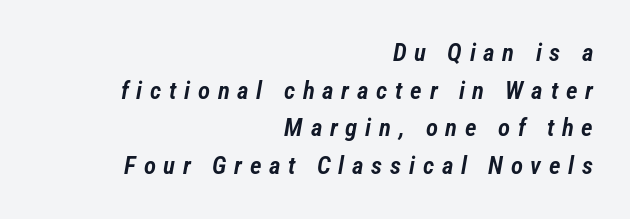
The image shows 25 px text type, italic (leaning right); set right-aligned, normal line spacing (1.51x), unusually wide letter spacing (+0.31 em), not underlined.
